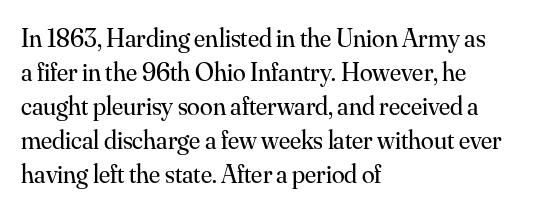
Q: Is the text bold? A: No.
Q: Is the text italic (slanted)? A: No, it is upright.
Q: Is the text underlined? A: No.
Q: How is the paragraph aligned? A: Left-aligned.
Q: Is the spacing between letters normal or unusually wide? A: Normal.
Q: Is the spacing between lines tight, normal or loose? A: Normal.
